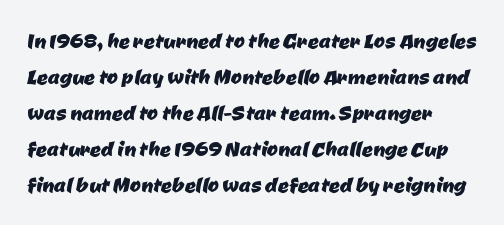
Nobody touched the tracking dial on this one. Which margin do the lines hug? The left one — the right edge is uneven. The passage shown is not underscored anywhere. Compared with typical paragraphs, the rows here are spaced about the same.
